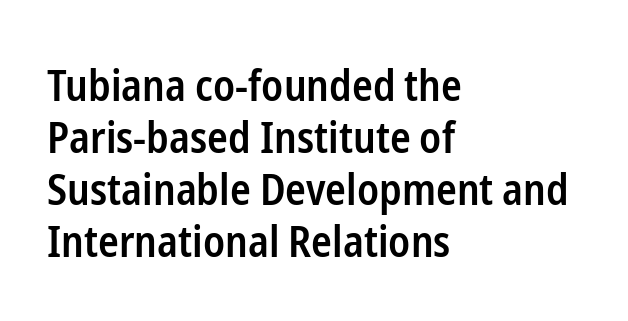
Letter spacing: default. The face used here is a sans, in the tradition of grotesques and geometrics. Tall strokes in this sample are plumb rather than angled. A typesetter would call this proportional, since set widths differ per character. The ragged edge is on the right, which tells us the setting is flush left. The glyphs have the mass of a demibold cut, below bold.
